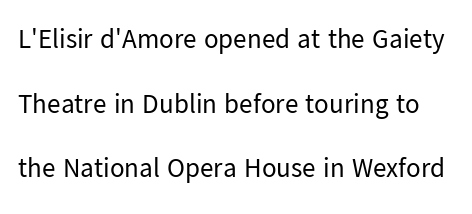
Q: Is the text bold? A: No.
Q: Is the text italic (slanted)? A: No, it is upright.
Q: Is the text underlined? A: No.
Q: Is the spacing between letters normal or unusually wide? A: Normal.
Q: Is the spacing between lines tight, normal or loose? A: Loose.
